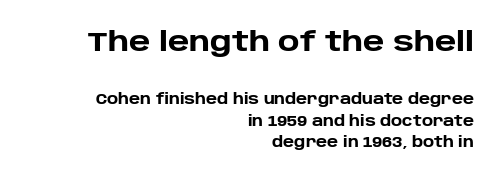
Tall strokes in this sample are plumb rather than angled. The tracking reads as untouched default to a designer's eye. These words are printed bold, with thick strokes throughout. The space directly below the letters is spotless.
